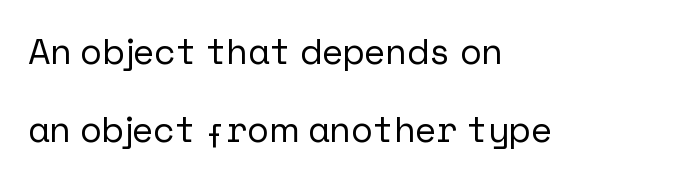
Q: Is the text italic (slanted)? A: No, it is upright.
Q: Is the typeface a serif or a sans-serif typeface? A: Sans-serif.
Q: Is the text underlined? A: No.
Q: How is the paragraph aligned? A: Left-aligned.
Q: Is the spacing between letters normal or unusually wide? A: Normal.
Q: Is the spacing between lines tight, normal or loose? A: Loose.
Q: Width (condensed, normal, or wide)? A: Normal.
Q: Stroke contrast? A: Low.
Q: x-height? A: Medium.
